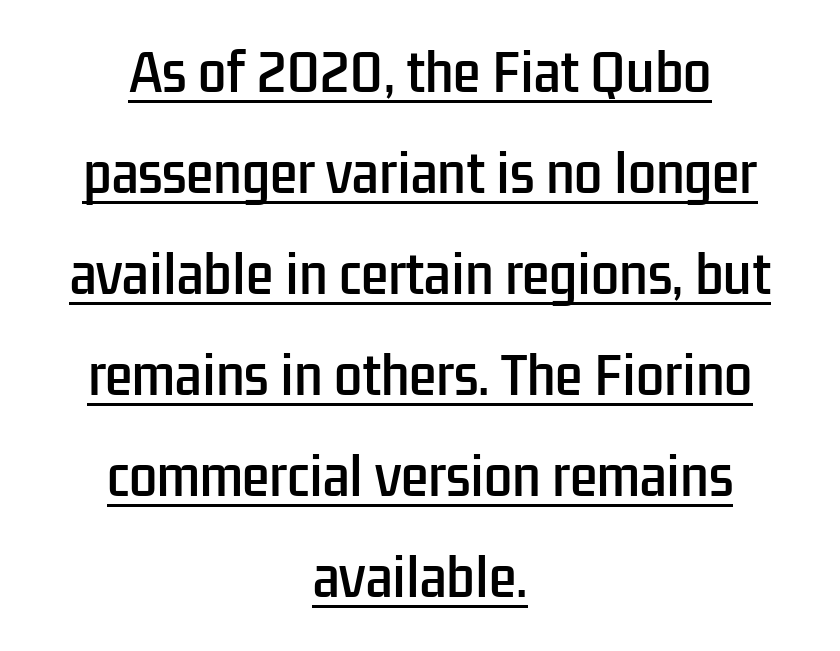
Q: Is the text italic (slanted)? A: No, it is upright.
Q: Is the typeface a serif or a sans-serif typeface? A: Sans-serif.
Q: Is the text underlined? A: Yes.
Q: How is the paragraph aligned? A: Centered.
Q: Is the spacing between letters normal or unusually wide? A: Normal.
Q: Is the spacing between lines tight, normal or loose? A: Loose.
Q: Width (condensed, normal, or wide)? A: Condensed.
Q: Stroke contrast? A: Low.
Q: x-height? A: Medium.
Q: Monospaced? A: No.
